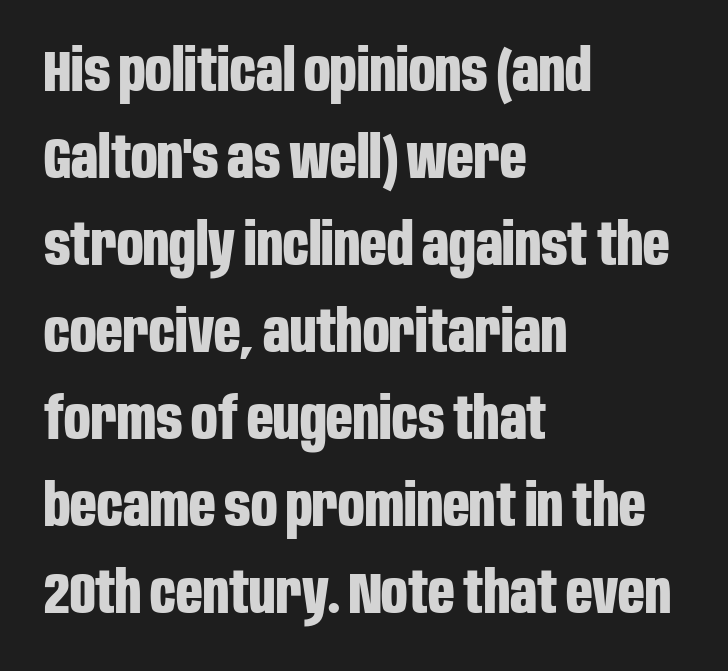
Q: Is the text bold? A: Yes.
Q: Is the text italic (slanted)? A: No, it is upright.
Q: Is the typeface a serif or a sans-serif typeface? A: Sans-serif.
Q: Is the text underlined? A: No.
Q: How is the paragraph aligned? A: Left-aligned.
Q: Is the spacing between letters normal or unusually wide? A: Normal.
Q: Is the spacing between lines tight, normal or loose? A: Normal.
Q: Width (condensed, normal, or wide)? A: Condensed.
Q: Stroke contrast? A: Low.
Q: x-height? A: Large.
Q: Monospaced? A: No.
